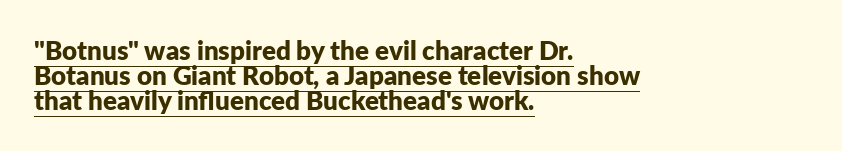
The image shows 26 px bold type, upright; set left-aligned, tight line spacing (0.97x), normal letter spacing, underlined.
